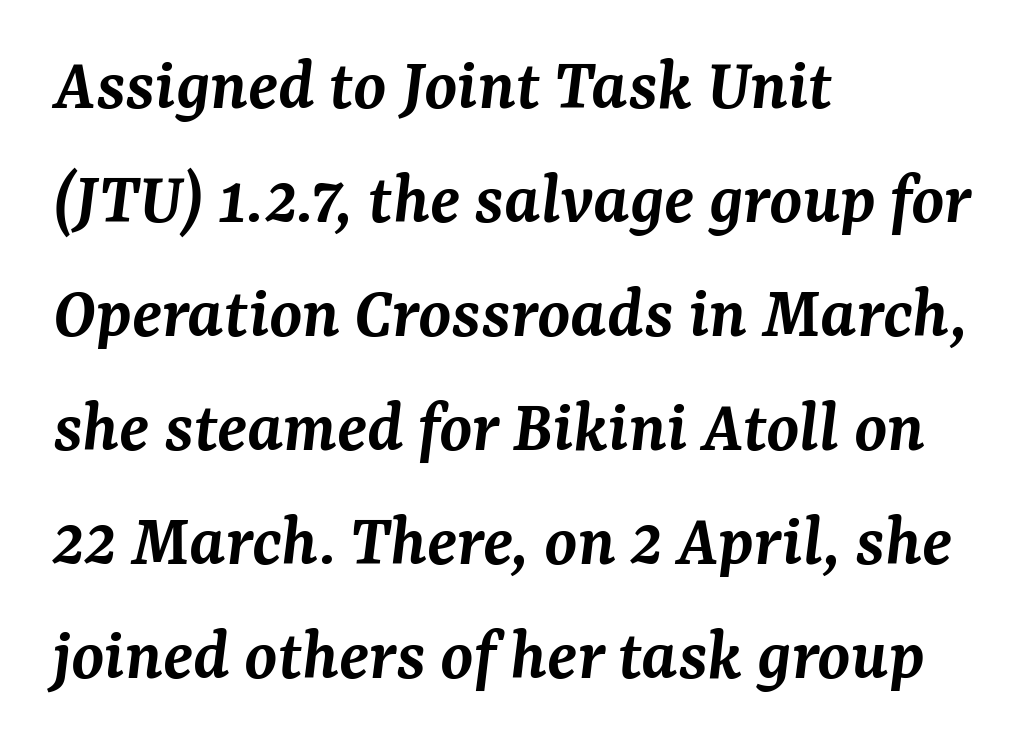
The image shows 75 px semibold serif type, italic (leaning right); set left-aligned, normal line spacing (1.52x), normal letter spacing, not underlined; medium stroke contrast and a medium x-height.
